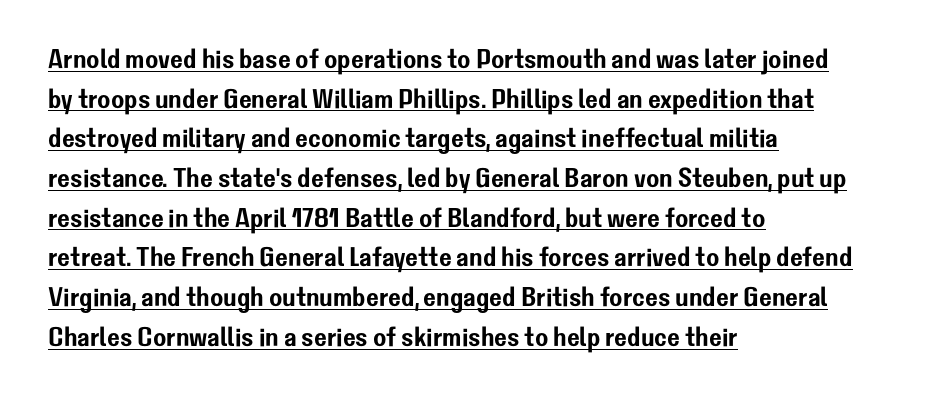
Q: Is the text italic (slanted)? A: No, it is upright.
Q: Is the text underlined? A: Yes.
Q: How is the paragraph aligned? A: Left-aligned.
Q: Is the spacing between letters normal or unusually wide? A: Normal.
Q: Is the spacing between lines tight, normal or loose? A: Normal.
